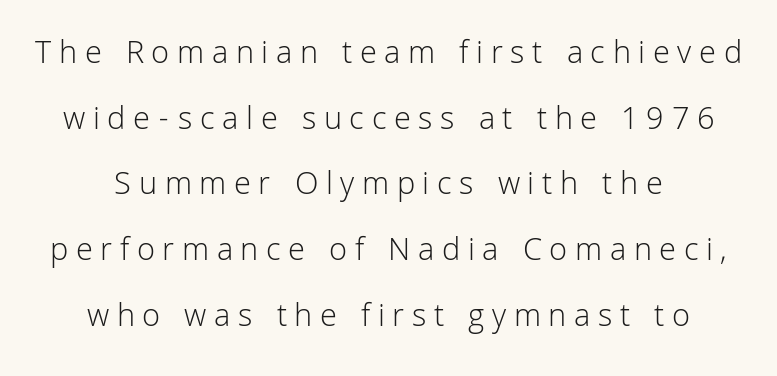
Q: Is the text bold? A: No.
Q: Is the text italic (slanted)? A: No, it is upright.
Q: Is the typeface a serif or a sans-serif typeface? A: Sans-serif.
Q: Is the text underlined? A: No.
Q: How is the paragraph aligned? A: Centered.
Q: Is the spacing between letters normal or unusually wide? A: Unusually wide.
Q: Is the spacing between lines tight, normal or loose? A: Loose.
Q: Width (condensed, normal, or wide)? A: Normal.
Q: Stroke contrast? A: Low.
Q: x-height? A: Medium.
Q: Monospaced? A: No.
